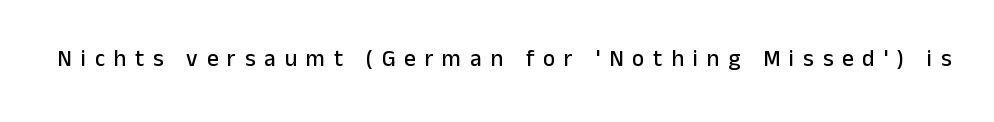
The image shows 23 px text type, upright; set unusually wide letter spacing (+0.39 em), not underlined.
